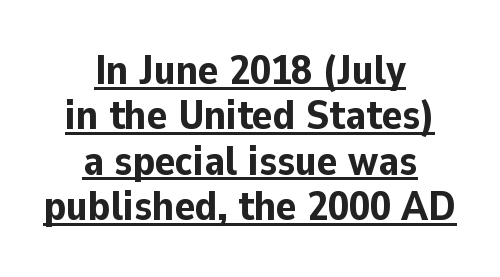
Q: Is the text bold? A: Yes.
Q: Is the text italic (slanted)? A: No, it is upright.
Q: Is the typeface a serif or a sans-serif typeface? A: Sans-serif.
Q: Is the text underlined? A: Yes.
Q: How is the paragraph aligned? A: Centered.
Q: Is the spacing between letters normal or unusually wide? A: Normal.
Q: Is the spacing between lines tight, normal or loose? A: Tight.
Q: Width (condensed, normal, or wide)? A: Normal.
Q: Stroke contrast? A: Low.
Q: x-height? A: Medium.
Q: Monospaced? A: No.
